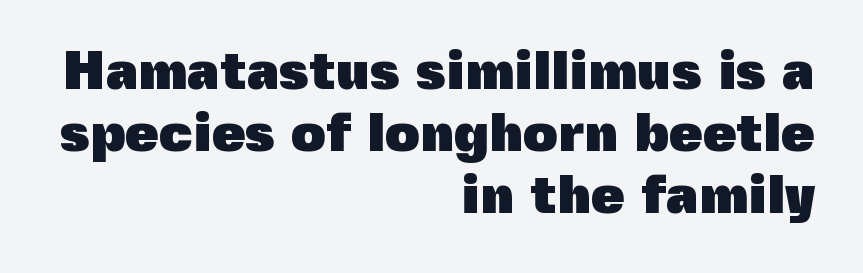
The image shows 54 px heavy sans-serif type, upright; set right-aligned, tight line spacing (1.15x), normal letter spacing, not underlined; a medium x-height.
